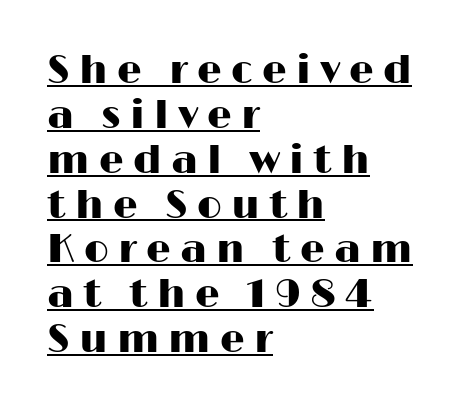
The image shows 39 px wide sans-serif type, upright; set left-aligned, tight line spacing (1.15x), unusually wide letter spacing (+0.24 em), underlined; high stroke contrast and a medium x-height.
